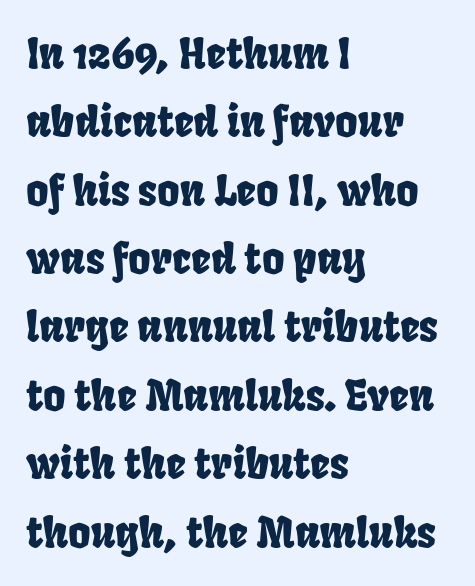
Lines of text with bare space underneath. This sample keeps an unexceptional amount of space between lines. The face used here is proportionally spaced, like ordinary book or web type. Layout note: lines flush left.
